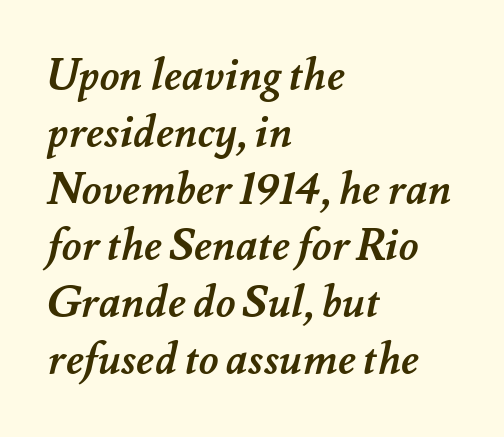
{"bold": "yes", "weight": "semibold", "width": "normal", "stroke_contrast": "medium", "x_height": "small", "monospaced": "no", "underline": "no", "align": "left", "line_spacing": "normal", "line_spacing_ratio": 1.32, "letter_spacing": "normal", "letter_spacing_em": 0.0, "glyph_px": 43}
